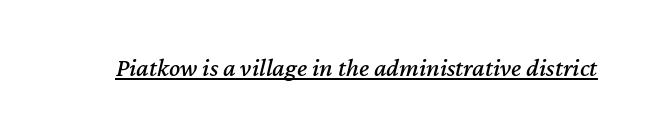
The image shows 26 px text type, italic (leaning right); set normal letter spacing, underlined.
